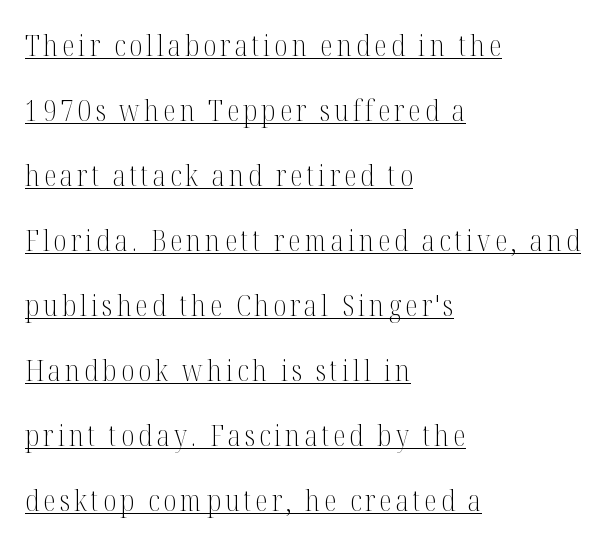
Designer's note — italics off, roman on. These lines are rendered in a variable-pitch font. Each line starts at the same left margin while the right side varies. Underlining? Definitely there. Ink coverage per letter is moderate at most. Summary of vertical rhythm: relaxed, with wide interline spacing.
